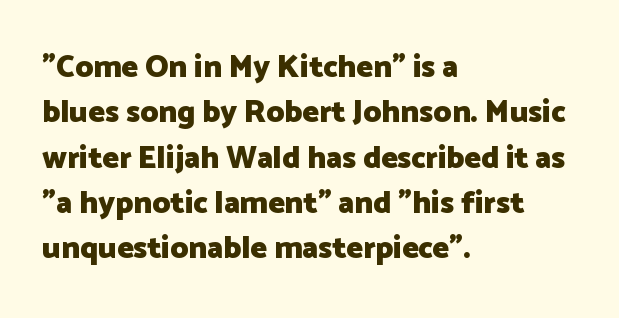
{"serif": "no", "italic": "no", "bold": "yes", "weight": "heavy", "width": "normal", "stroke_contrast": "low", "x_height": "medium", "monospaced": "no", "underline": "no", "align": "left", "line_spacing": "normal", "line_spacing_ratio": 1.46, "letter_spacing": "normal", "letter_spacing_em": 0.0, "glyph_px": 31}
